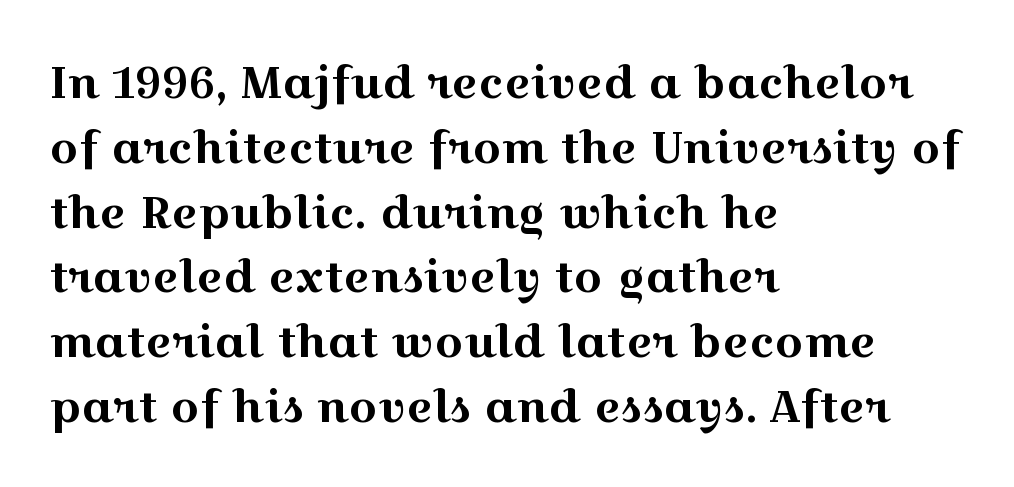
The face used here is rendered with its standard letterfit. If you measured baseline to baseline, you'd find a middling distance. The glyphs in this specimen are seriffed. These lines are rendered in a variable-pitch font. Unlike italic type, these characters show no tilt at all.
